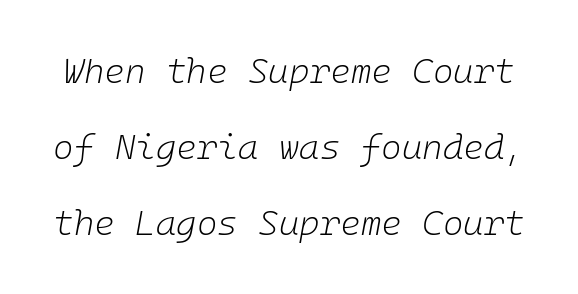
{"italic": "yes", "lean": "right", "slant_degrees": 10, "bold": "no", "weight": "light", "width": "normal", "stroke_contrast": "low", "x_height": "medium", "underline": "no", "line_spacing": "loose", "line_spacing_ratio": 2.17, "letter_spacing": "normal", "letter_spacing_em": 0.0, "glyph_px": 35}
